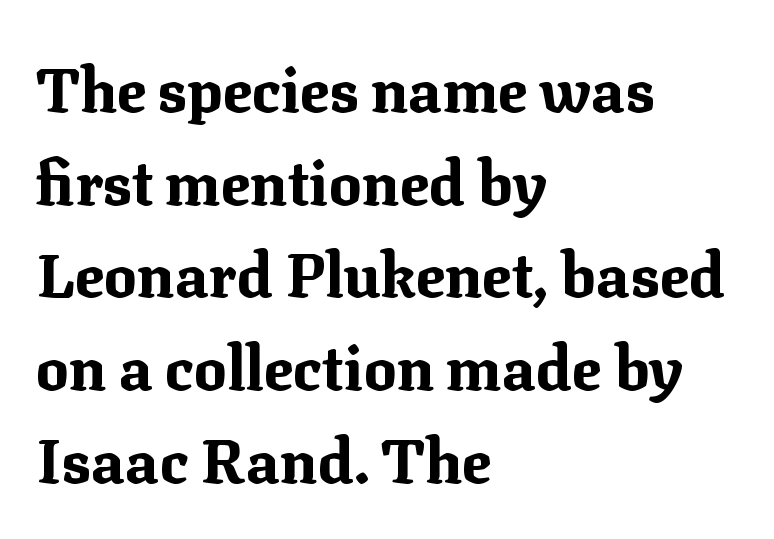
Q: Is the text bold? A: Yes.
Q: Is the text italic (slanted)? A: No, it is upright.
Q: Is the typeface a serif or a sans-serif typeface? A: Serif.
Q: Is the text underlined? A: No.
Q: How is the paragraph aligned? A: Left-aligned.
Q: Is the spacing between letters normal or unusually wide? A: Normal.
Q: Is the spacing between lines tight, normal or loose? A: Normal.
Q: Width (condensed, normal, or wide)? A: Normal.
Q: Stroke contrast? A: Medium.
Q: x-height? A: Medium.
Q: Monospaced? A: No.
